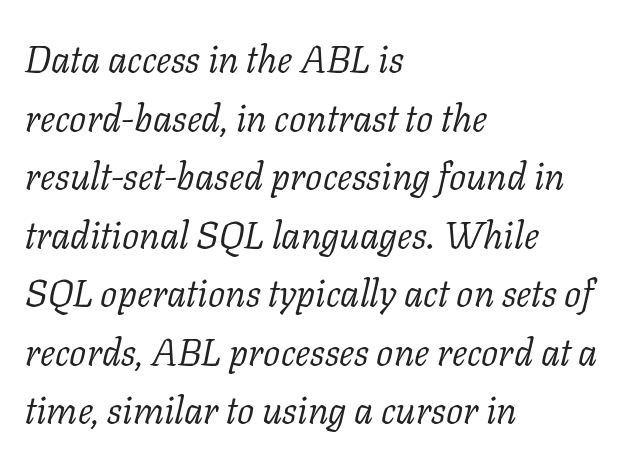
Q: Is the text bold? A: No.
Q: Is the text italic (slanted)? A: Yes, it leans right by about 11 degrees.
Q: Is the typeface a serif or a sans-serif typeface? A: Serif.
Q: Is the text underlined? A: No.
Q: How is the paragraph aligned? A: Left-aligned.
Q: Is the spacing between letters normal or unusually wide? A: Normal.
Q: Is the spacing between lines tight, normal or loose? A: Normal.
Q: Width (condensed, normal, or wide)? A: Normal.
Q: Stroke contrast? A: Low.
Q: x-height? A: Medium.
Q: Monospaced? A: No.
